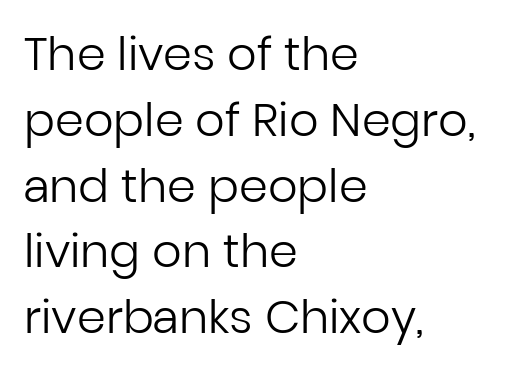
The image shows 46 px regular-weight sans-serif type, upright; set left-aligned, normal line spacing (1.43x), normal letter spacing, not underlined; low stroke contrast and a medium x-height.
